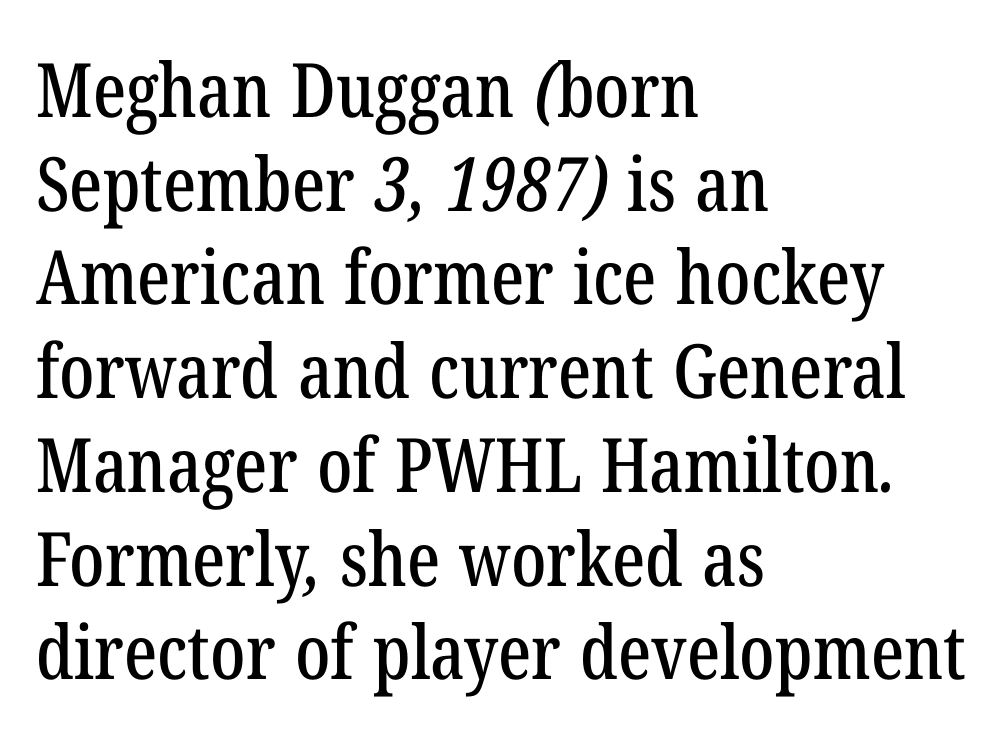
{"serif": "yes", "width": "condensed", "stroke_contrast": "low", "x_height": "medium", "monospaced": "no", "underline": "no", "align": "left", "line_spacing": "normal", "line_spacing_ratio": 1.25, "letter_spacing": "normal", "letter_spacing_em": 0.0, "glyph_px": 75}
